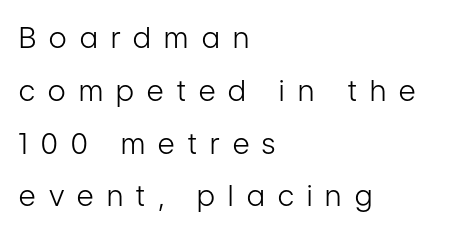
The typesetting does not lean heavy: it is not bold. The letters carry no serifs — their stems end cleanly without finishing strokes. Glance below the letters and you will spot only blank space. The letters advance in unequal steps, a hallmark of proportional type. These lines were composed using upright roman letters.
